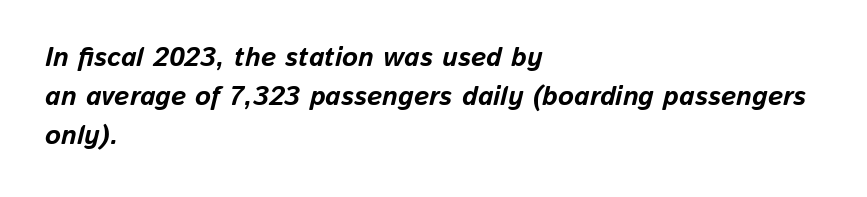
The image shows 27 px bold type, italic (leaning right); set left-aligned, normal line spacing (1.45x), normal letter spacing, not underlined.
